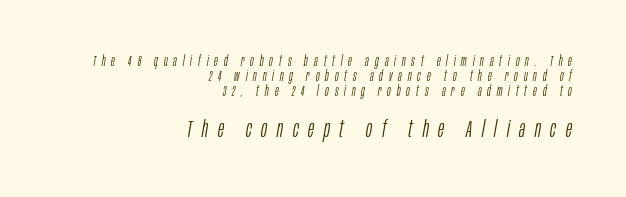
Q: Is the text bold? A: No.
Q: Is the text italic (slanted)? A: Yes, it leans right by about 10 degrees.
Q: Is the text underlined? A: No.
Q: How is the paragraph aligned? A: Right-aligned.
Q: Is the spacing between letters normal or unusually wide? A: Unusually wide.
Q: Is the spacing between lines tight, normal or loose? A: Tight.
Q: Which block of text is set in a larger size, the first (top) or the second (bottom)? A: The second (bottom) one.
